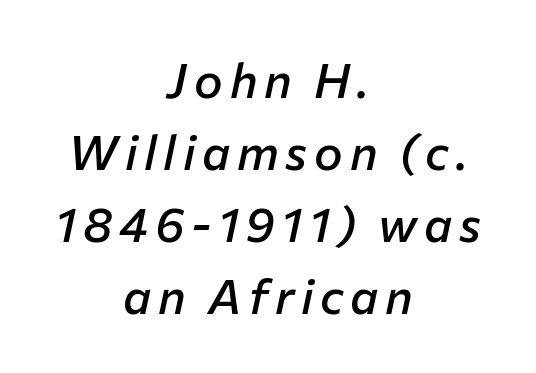
Anything drawn beneath the words? Only blank space. Is there much room between lines? A standard amount, neither cramped nor airy. Do the characters align in a grid? No, the font is proportional. Compared with ordinary roman type, these characters are visibly tilted. One-word summary of the alignment: center.
